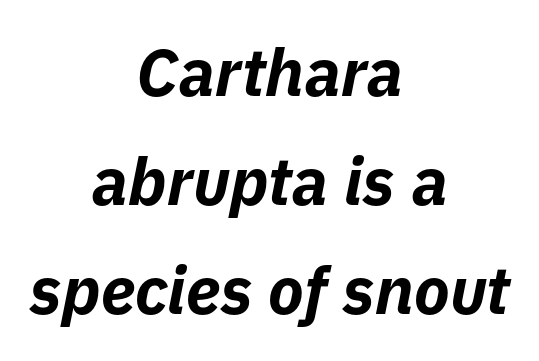
The image shows 66 px bold type, italic (leaning right); set centered, normal line spacing (1.65x), normal letter spacing, not underlined; low stroke contrast and a medium x-height.
